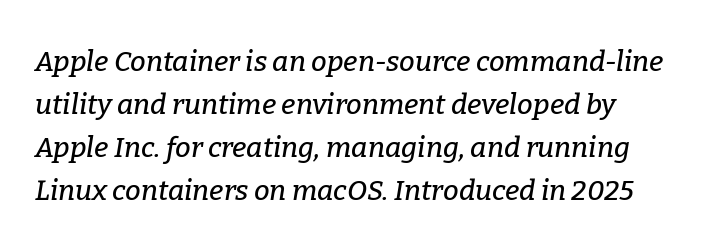
Q: Is the text italic (slanted)? A: Yes, it leans right by about 9 degrees.
Q: Is the typeface a serif or a sans-serif typeface? A: Serif.
Q: Is the text underlined? A: No.
Q: How is the paragraph aligned? A: Left-aligned.
Q: Is the spacing between letters normal or unusually wide? A: Normal.
Q: Is the spacing between lines tight, normal or loose? A: Normal.
Q: Width (condensed, normal, or wide)? A: Normal.
Q: Stroke contrast? A: Low.
Q: x-height? A: Medium.
Q: Monospaced? A: No.
